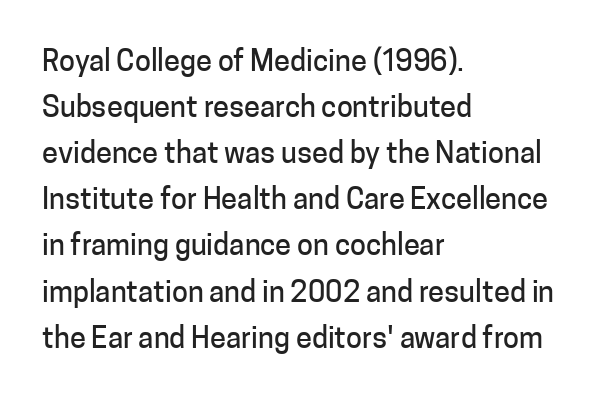
The image shows 29 px sans-serif type, upright; set left-aligned, normal line spacing (1.59x), normal letter spacing, not underlined; low stroke contrast and a medium x-height.
